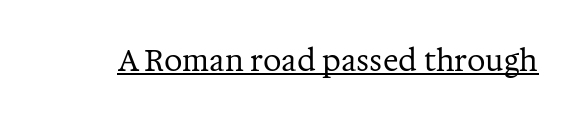
Q: Is the text bold? A: No.
Q: Is the text italic (slanted)? A: No, it is upright.
Q: Is the typeface a serif or a sans-serif typeface? A: Serif.
Q: Is the text underlined? A: Yes.
Q: Is the spacing between letters normal or unusually wide? A: Normal.
Q: Width (condensed, normal, or wide)? A: Normal.
Q: Stroke contrast? A: Medium.
Q: x-height? A: Medium.
Q: Monospaced? A: No.
